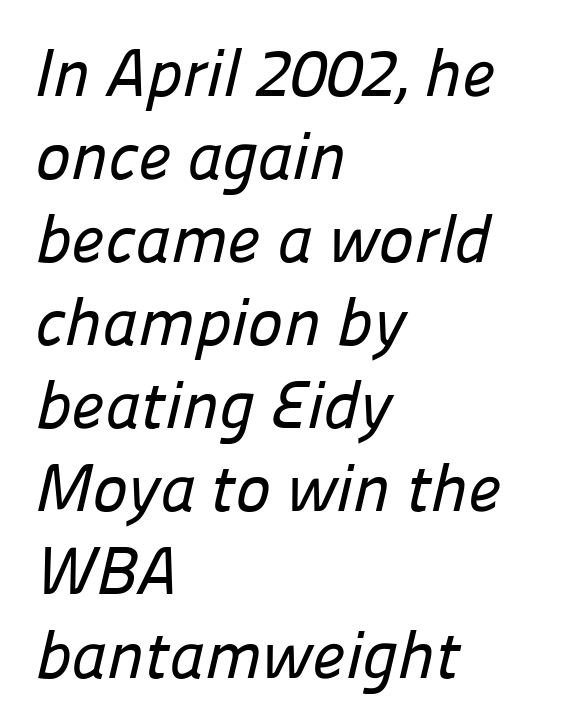
Q: Is the typeface a serif or a sans-serif typeface? A: Sans-serif.
Q: Is the text underlined? A: No.
Q: How is the paragraph aligned? A: Left-aligned.
Q: Is the spacing between letters normal or unusually wide? A: Normal.
Q: Width (condensed, normal, or wide)? A: Normal.
Q: Stroke contrast? A: Low.
Q: x-height? A: Medium.
Q: Monospaced? A: No.
